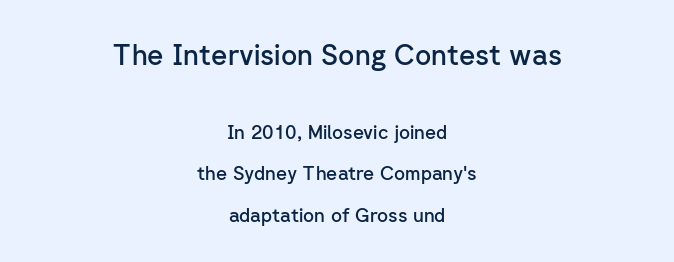
The image shows 28 px semibold sans-serif type, upright; set centered, loose line spacing (2.19x), normal letter spacing, not underlined; the first (top) block is 1.47x larger; low stroke contrast and a medium x-height.
